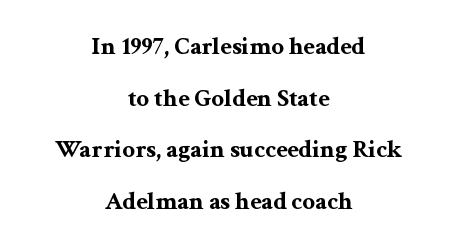
The specimen reads as upright at a glance. Widely set lines give the paragraph a tall, airy silhouette. Quick note: underline off. These words are printed bold, with thick strokes throughout. Students, note that the glyphs here touch the page at normal intervals.
